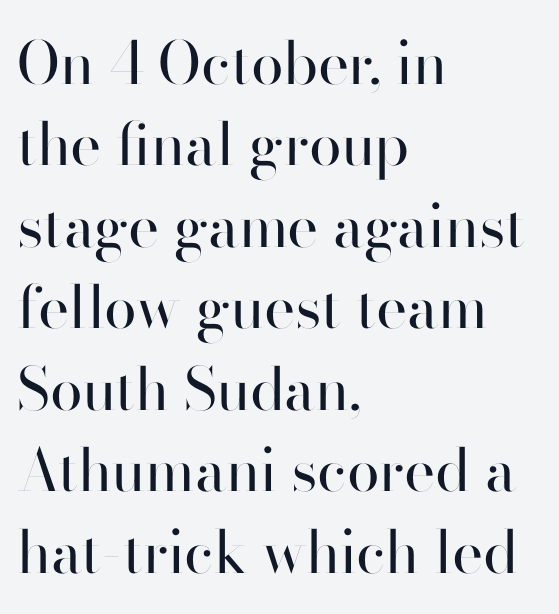
To sum up the face: it is a sans, with no serifs. Italic: no, the glyphs are upright roman. Only glyphs here, with clear space below each row. This sample uses plain, unmodified letter spacing.
